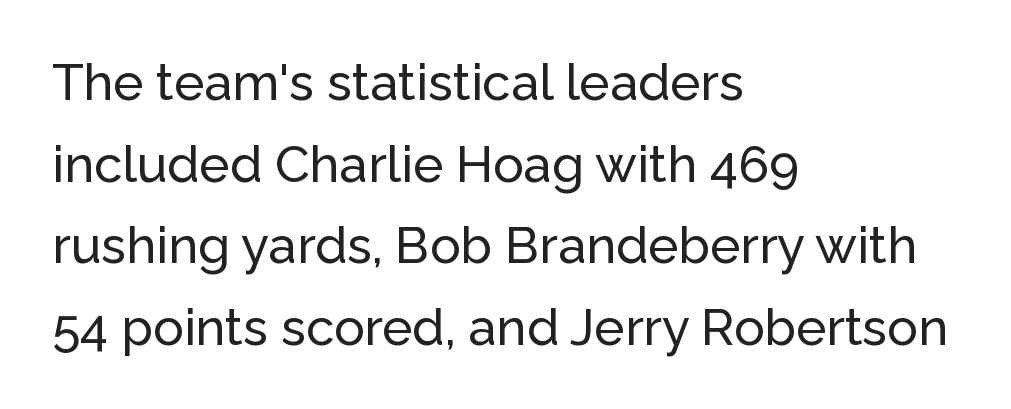
{"serif": "no", "italic": "no", "width": "normal", "stroke_contrast": "low", "x_height": "medium", "monospaced": "no", "underline": "no", "align": "left", "line_spacing": "normal", "line_spacing_ratio": 1.6, "letter_spacing": "normal", "letter_spacing_em": 0.0, "glyph_px": 51}
